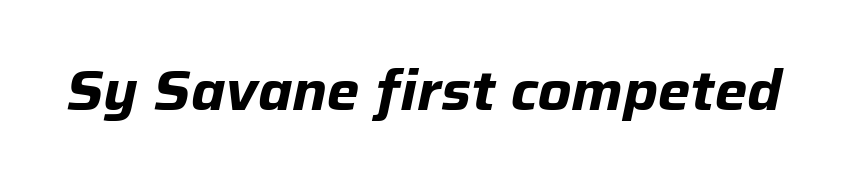
The image shows 55 px bold type, italic (leaning right); set normal letter spacing, not underlined; low stroke contrast and a medium x-height.
